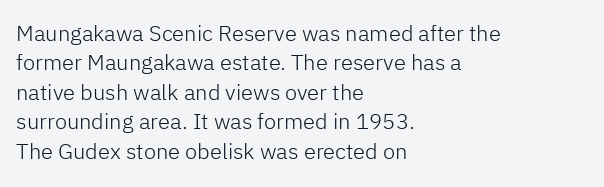
Q: Is the text bold? A: No.
Q: Is the text italic (slanted)? A: No, it is upright.
Q: Is the text underlined? A: No.
Q: How is the paragraph aligned? A: Left-aligned.
Q: Is the spacing between letters normal or unusually wide? A: Normal.
Q: Is the spacing between lines tight, normal or loose? A: Normal.
